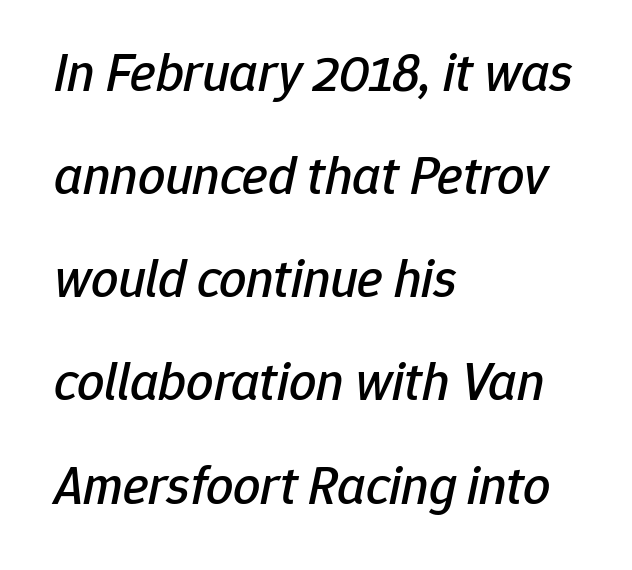
Q: Is the text italic (slanted)? A: Yes, it leans right by about 12 degrees.
Q: Is the text underlined? A: No.
Q: How is the paragraph aligned? A: Left-aligned.
Q: Is the spacing between letters normal or unusually wide? A: Normal.
Q: Is the spacing between lines tight, normal or loose? A: Loose.
Q: Width (condensed, normal, or wide)? A: Normal.
Q: Stroke contrast? A: Low.
Q: x-height? A: Medium.
Q: Monospaced? A: No.
